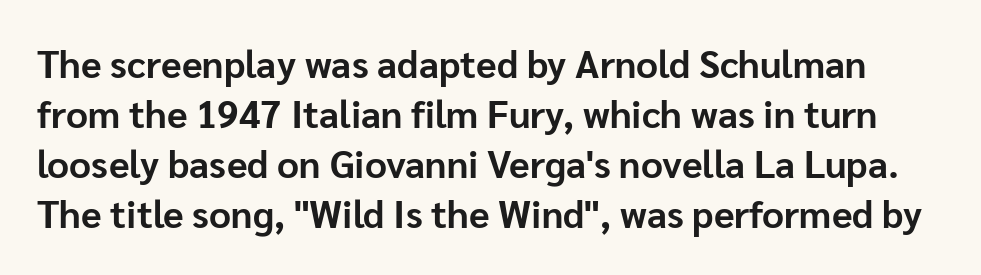
The image shows 38 px bold sans-serif type, upright; set normal line spacing (1.32x), normal letter spacing, not underlined; low stroke contrast and a medium x-height.
